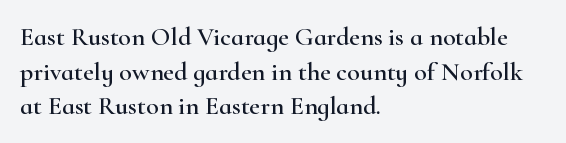
{"italic": "no", "underline": "no", "align": "left", "line_spacing": "normal", "line_spacing_ratio": 1.33, "letter_spacing": "normal", "letter_spacing_em": 0.0, "glyph_px": 26}
